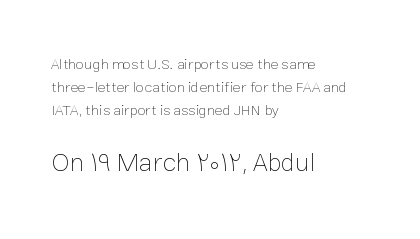
{"italic": "no", "bold": "no", "underline": "no", "align": "left", "line_spacing": "normal", "line_spacing_ratio": 1.52, "letter_spacing": "normal", "letter_spacing_em": 0.0, "larger_block": "second", "size_ratio": 1.73, "glyph_px": 26}
